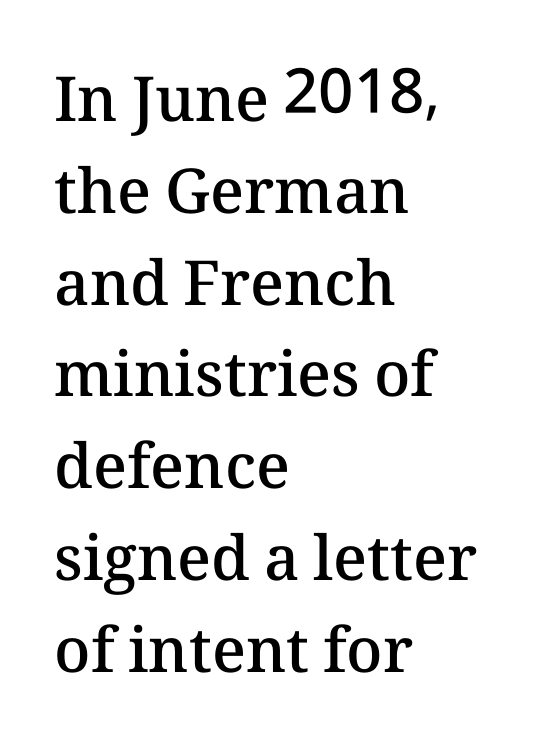
The image shows 62 px semibold type, upright; set left-aligned, normal line spacing (1.48x), normal letter spacing, not underlined; medium stroke contrast and a medium x-height.
